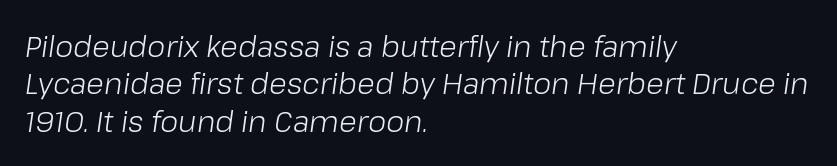
{"italic": "yes", "lean": "right", "slant_degrees": 8, "bold": "no", "weight": "light", "width": "normal", "stroke_contrast": "low", "x_height": "medium", "monospaced": "no", "underline": "no", "align": "left", "line_spacing": "normal", "line_spacing_ratio": 1.29, "letter_spacing": "normal", "letter_spacing_em": 0.0, "glyph_px": 29}
